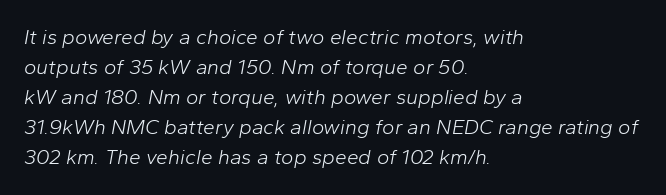
Check the space under the baseline: it is left empty. Characters follow at the spacing the type designer built in. Short and long lines alike share a common starting point at left. The typeface has the unassuming heft of standard copy or less. These lines sit exactly where default settings would place them.
